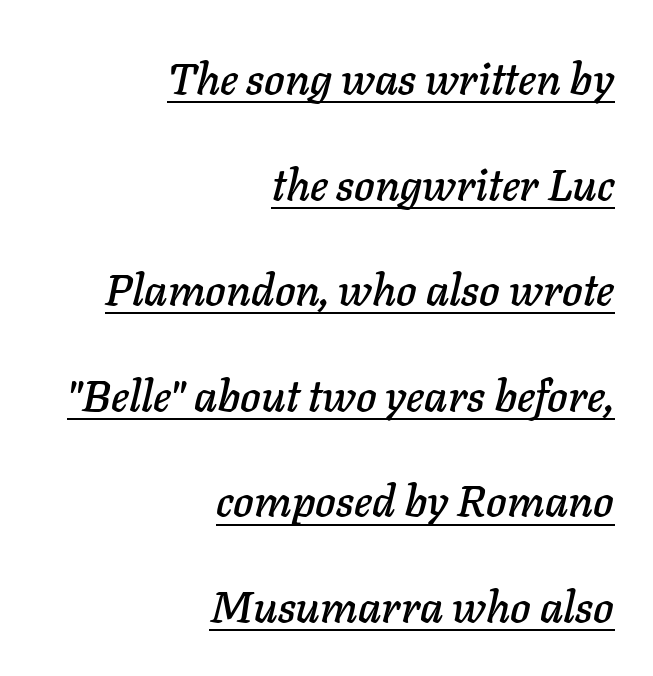
{"italic": "yes", "lean": "right", "slant_degrees": 11, "width": "normal", "stroke_contrast": "low", "x_height": "medium", "monospaced": "no", "underline": "yes", "align": "right", "line_spacing": "loose", "line_spacing_ratio": 2.4, "letter_spacing": "normal", "letter_spacing_em": 0.0, "glyph_px": 44}
